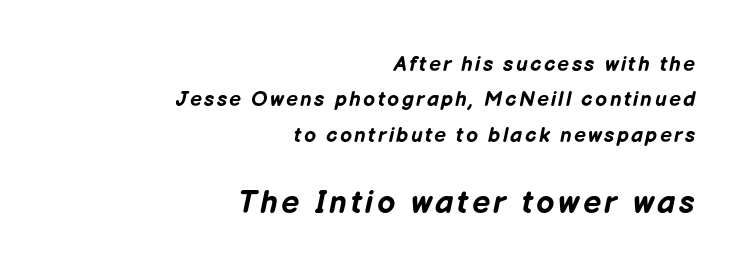
Note the varied advance widths — an 'i' is clearly narrower than an 'm'. Right-aligned paragraph, ragged on the left. What's the leading like? Ordinary, nothing unusual. I'd describe the lettering as bold — thick and assertive. Looking at the ascenders, they clearly lean. The letters in the lower block stand taller than those in the block above.
